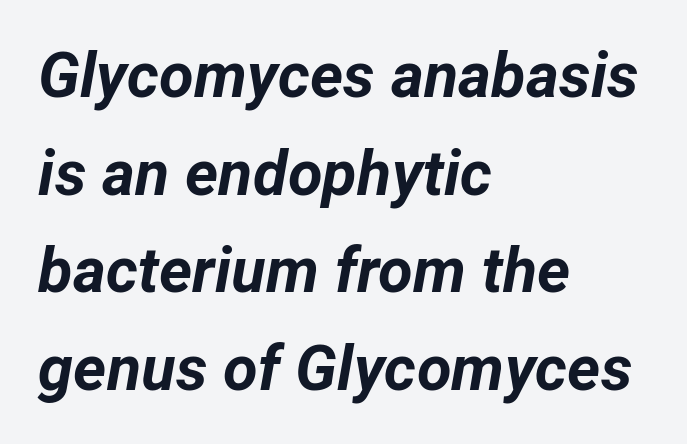
The image shows 63 px bold type, italic (leaning right); set left-aligned, normal line spacing (1.55x), normal letter spacing, not underlined; low stroke contrast and a medium x-height.
